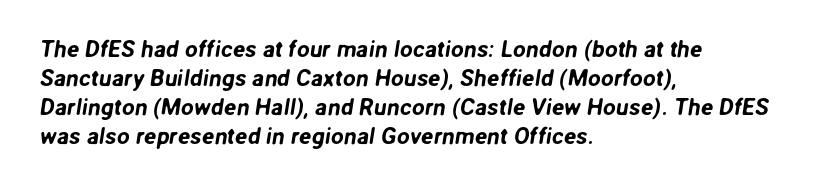
{"underline": "no", "align": "left", "line_spacing": "normal", "line_spacing_ratio": 1.26, "letter_spacing": "normal", "letter_spacing_em": 0.0, "glyph_px": 23}
